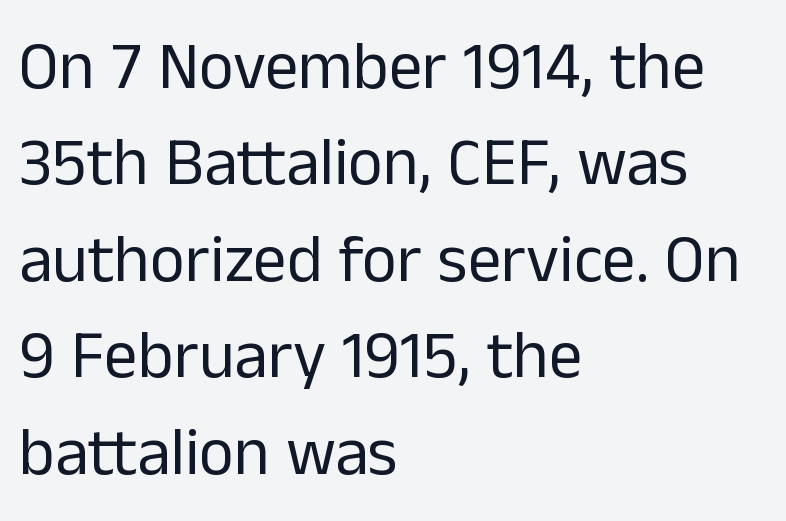
Character widths vary here, with narrow letters taking less room than wide ones. Letter spacing: default. Notice how descenders clear the ascenders below comfortably — that's standard leading. This sample is left-justified, so line endings fall wherever the words run out. The strokes carry an ordinary text weight at most.
